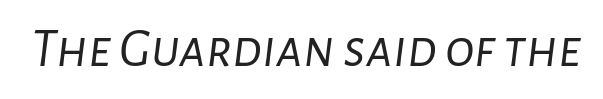
{"italic": "yes", "lean": "right", "slant_degrees": 7, "bold": "no", "weight": "light", "width": "normal", "stroke_contrast": "low", "x_height": "medium", "monospaced": "no", "underline": "no", "letter_spacing": "normal", "letter_spacing_em": 0.0, "glyph_px": 55}
